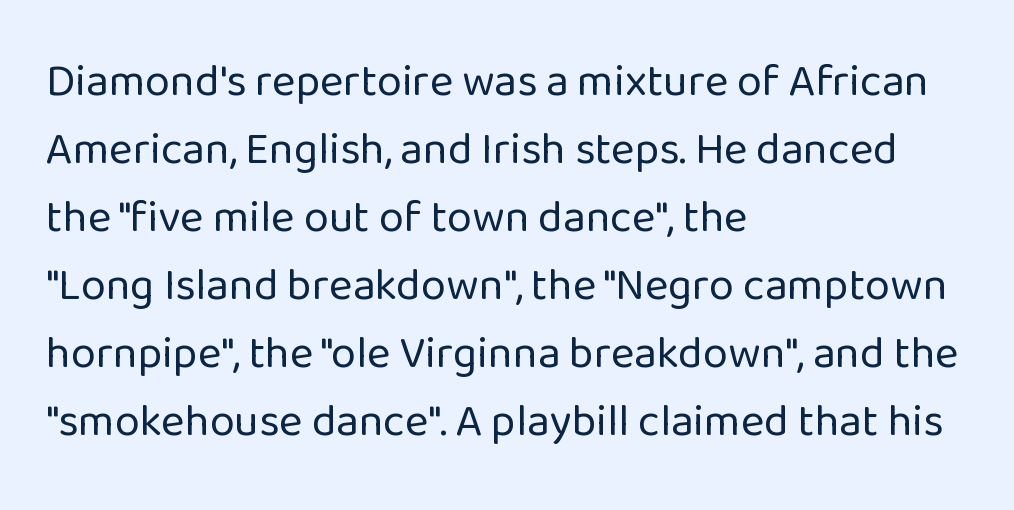
{"serif": "no", "italic": "no", "bold": "no", "weight": "regular", "width": "normal", "stroke_contrast": "low", "x_height": "medium", "monospaced": "no", "underline": "no", "align": "left", "line_spacing": "normal", "line_spacing_ratio": 1.51, "letter_spacing": "normal", "letter_spacing_em": 0.0, "glyph_px": 45}
